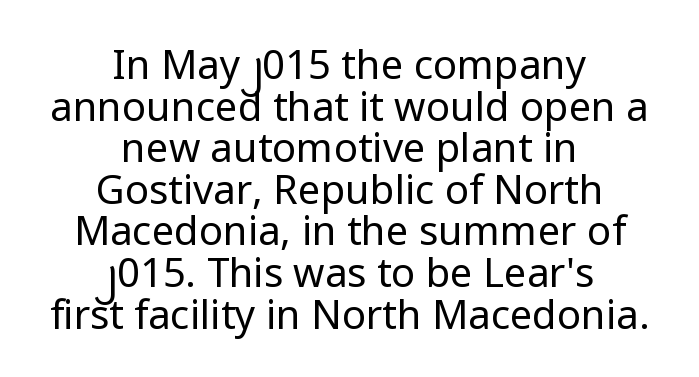
The image shows 40 px regular-weight sans-serif type, upright; set centered, tight line spacing (1.04x), normal letter spacing, not underlined; low stroke contrast and a medium x-height.
